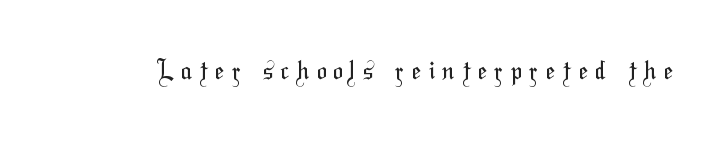
Q: Is the text bold? A: No.
Q: Is the text underlined? A: No.
Q: Is the spacing between letters normal or unusually wide? A: Unusually wide.
